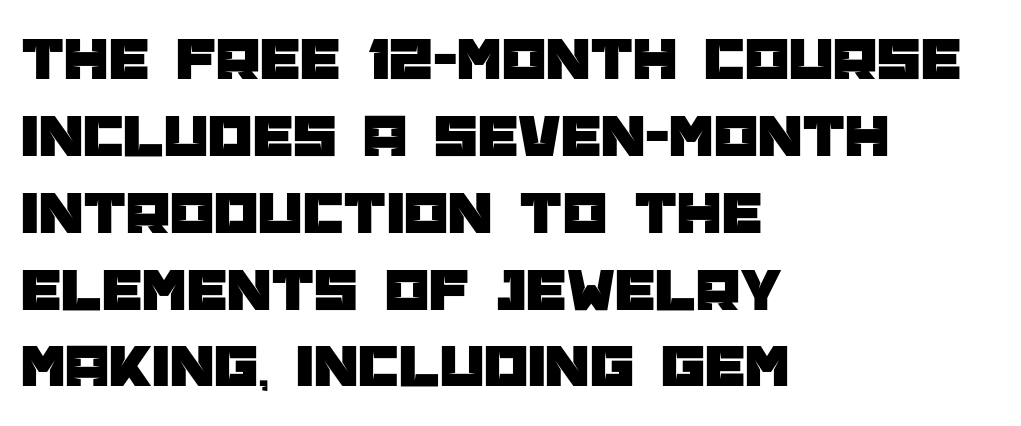
Q: Is the text italic (slanted)? A: No, it is upright.
Q: Is the typeface a serif or a sans-serif typeface? A: Sans-serif.
Q: Is the text underlined? A: No.
Q: How is the paragraph aligned? A: Left-aligned.
Q: Is the spacing between letters normal or unusually wide? A: Normal.
Q: Width (condensed, normal, or wide)? A: Normal.
Q: Stroke contrast? A: Low.
Q: x-height? A: Large.
Q: Monospaced? A: No.
